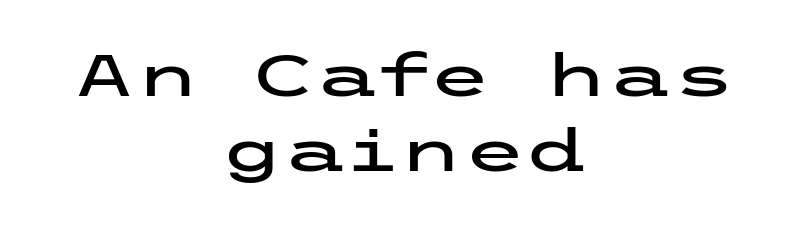
Every stem runs plumb, perpendicular to the baseline. Anything drawn beneath the words? Only blank space. The compositor balanced each line on the midline. Students, observe: this is what conventionally led text looks like. This is sans-serif lettering, the kind often seen on screens and signage. These lines keep a tight, regular rhythm from letter to letter.
